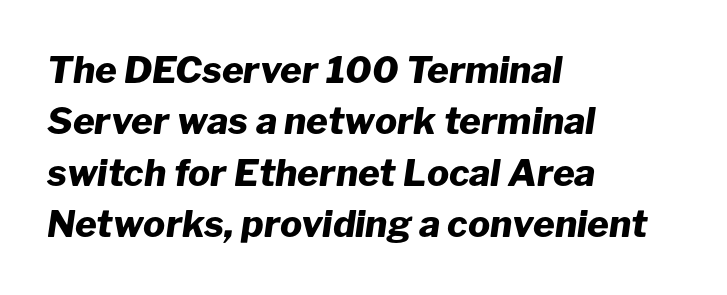
Do the characters align in a grid? No, the font is proportional. The block of text has a typical density, with ordinary space between rows. Clear beneath every line of the passage. All the whitespace from short lines collects on the right. Observe the ordinary spacing: letters are neighbours, not strangers. Tall strokes in this sample are angled rather than plumb.
